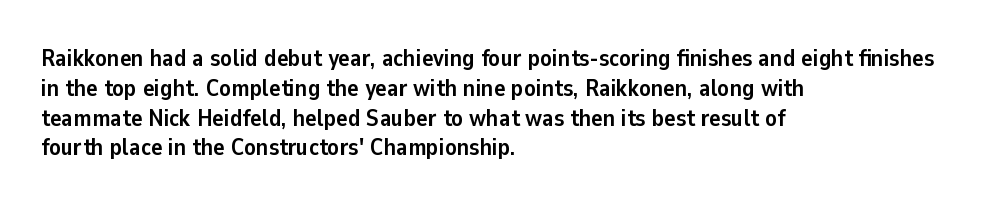
The image shows 24 px bold type, upright; set left-aligned, line spacing 1.24x, normal letter spacing, not underlined.
